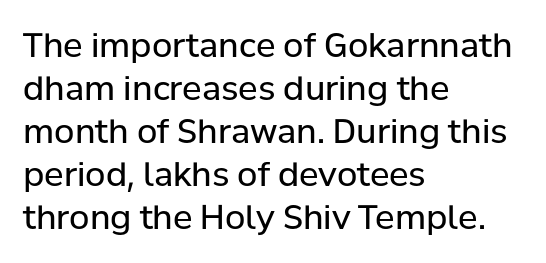
Q: Is the text bold? A: No.
Q: Is the text italic (slanted)? A: No, it is upright.
Q: Is the typeface a serif or a sans-serif typeface? A: Sans-serif.
Q: Is the text underlined? A: No.
Q: How is the paragraph aligned? A: Left-aligned.
Q: Is the spacing between letters normal or unusually wide? A: Normal.
Q: Is the spacing between lines tight, normal or loose? A: Normal.
Q: Width (condensed, normal, or wide)? A: Normal.
Q: Stroke contrast? A: Low.
Q: x-height? A: Medium.
Q: Monospaced? A: No.
